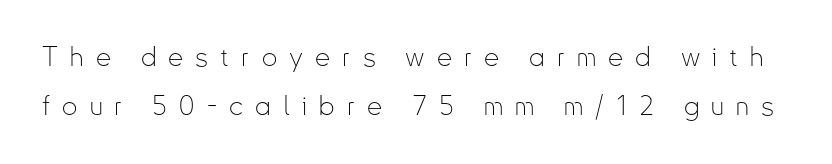
When letters stand straight like this, we call the style roman or upright. The area under the type is left untouched. The typeface has the unassuming heft of standard copy or less. How are the letters spaced? Widely, with obvious added tracking.
